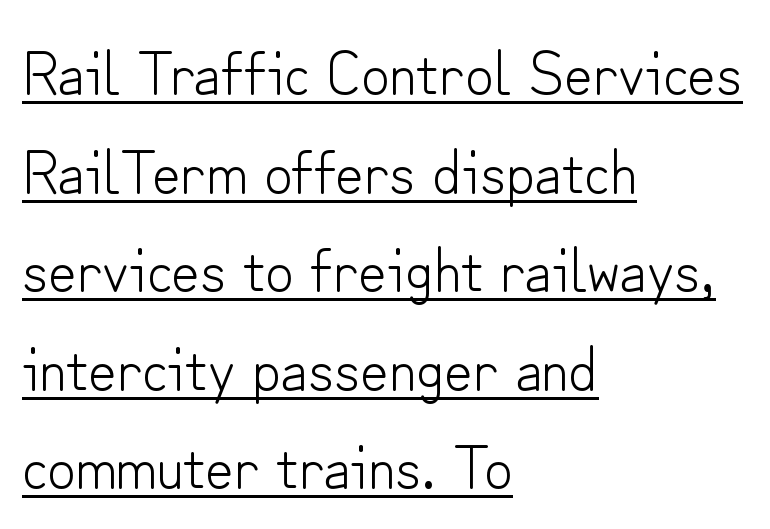
Q: Is the text bold? A: No.
Q: Is the text italic (slanted)? A: No, it is upright.
Q: Is the typeface a serif or a sans-serif typeface? A: Sans-serif.
Q: Is the text underlined? A: Yes.
Q: How is the paragraph aligned? A: Left-aligned.
Q: Is the spacing between letters normal or unusually wide? A: Normal.
Q: Is the spacing between lines tight, normal or loose? A: Normal.
Q: Width (condensed, normal, or wide)? A: Normal.
Q: Stroke contrast? A: Low.
Q: x-height? A: Small.
Q: Monospaced? A: No.
